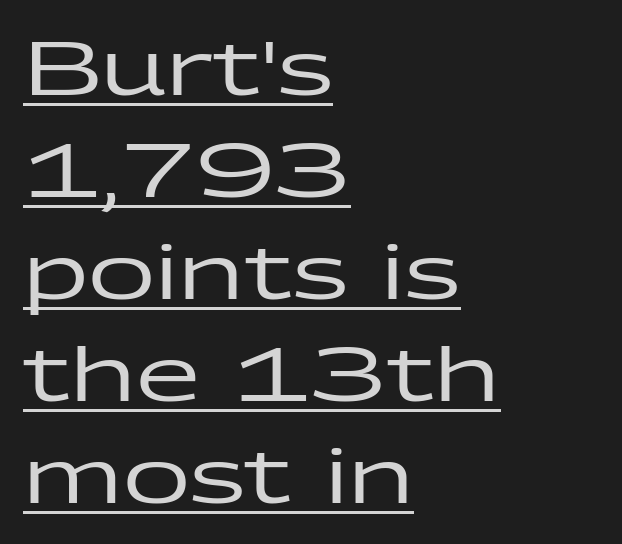
The glyphs in this specimen are sans serif. The lines are quadded left. Underline: present. Spacing verdict: proportional, widths tailored to each character. Tall strokes in this sample are plumb rather than angled.
